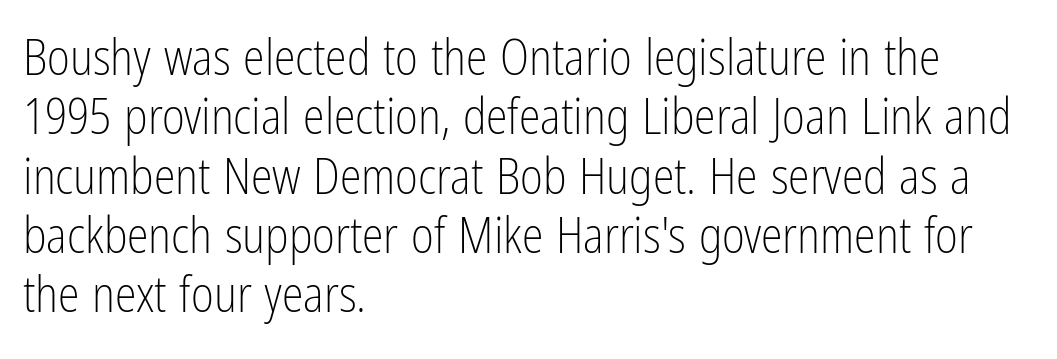
{"serif": "no", "italic": "no", "bold": "no", "weight": "light", "width": "condensed", "stroke_contrast": "low", "x_height": "medium", "monospaced": "no", "underline": "no", "align": "left", "line_spacing_ratio": 1.21, "letter_spacing": "normal", "letter_spacing_em": 0.0, "glyph_px": 49}
